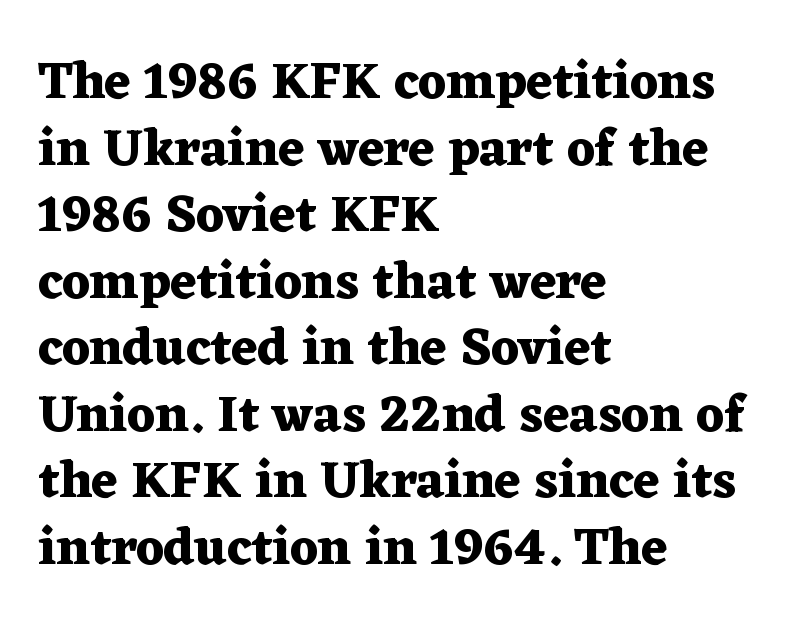
{"serif": "yes", "italic": "no", "bold": "yes", "weight": "heavy", "width": "wide", "stroke_contrast": "medium", "x_height": "medium", "monospaced": "no", "underline": "no", "align": "left", "line_spacing": "normal", "line_spacing_ratio": 1.28, "letter_spacing": "normal", "letter_spacing_em": 0.0, "glyph_px": 52}
